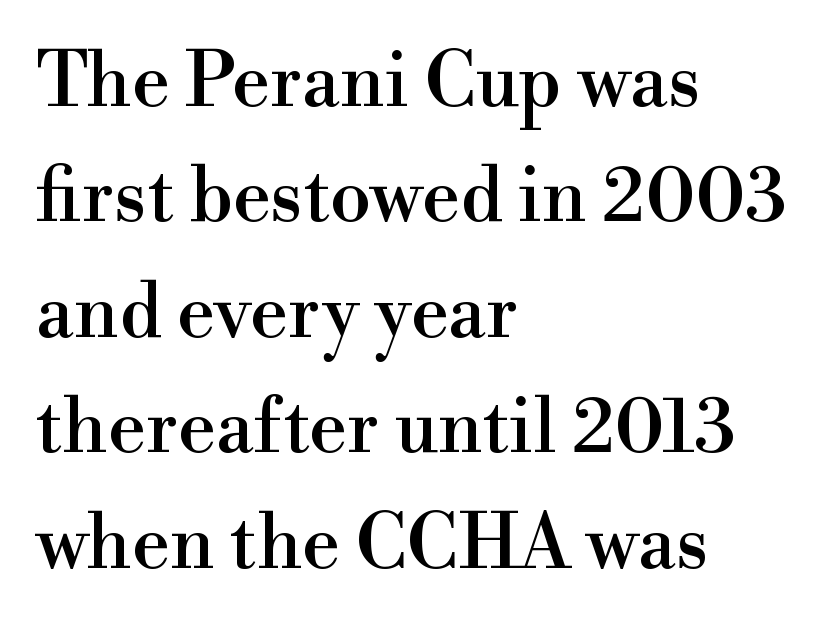
Q: Is the text italic (slanted)? A: No, it is upright.
Q: Is the typeface a serif or a sans-serif typeface? A: Serif.
Q: Is the text underlined? A: No.
Q: How is the paragraph aligned? A: Left-aligned.
Q: Is the spacing between letters normal or unusually wide? A: Normal.
Q: Is the spacing between lines tight, normal or loose? A: Normal.
Q: Width (condensed, normal, or wide)? A: Normal.
Q: x-height? A: Small.
Q: Monospaced? A: No.
